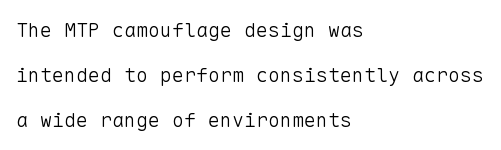
Q: Is the text bold? A: No.
Q: Is the text italic (slanted)? A: No, it is upright.
Q: Is the text underlined? A: No.
Q: How is the paragraph aligned? A: Left-aligned.
Q: Is the spacing between letters normal or unusually wide? A: Normal.
Q: Is the spacing between lines tight, normal or loose? A: Loose.
